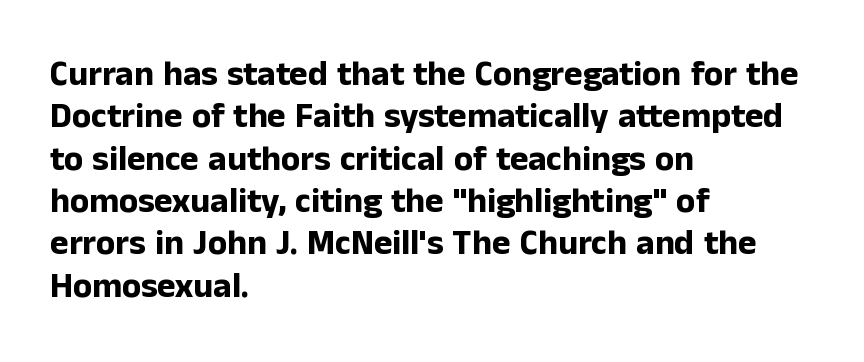
The image shows 35 px bold sans-serif type, upright; set left-aligned, line spacing 1.21x, normal letter spacing, not underlined; low stroke contrast and a medium x-height.
